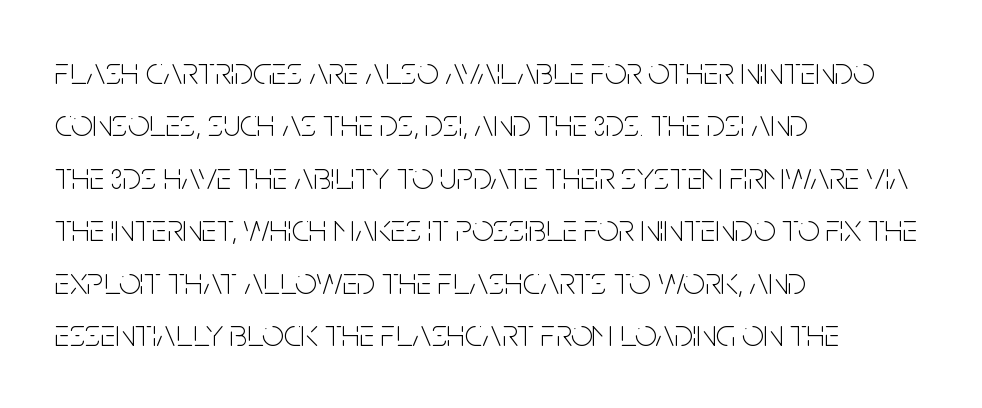
A typesetter would call this zero additional tracking. The face used here is proportionally spaced, like ordinary book or web type. Weight: not bold — regular or lighter. Every row of glyphs begins at an identical x-position on the left. Letters rest on an invisible, unmarked baseline. Note: no serifs on the glyphs.
